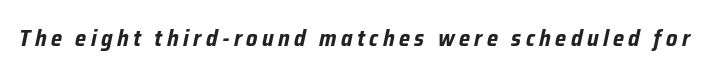
Bold? Absolutely — the strokes are thick and heavy. Rendered with sloped, italic letterforms. The gap between lines stays unmarked.
